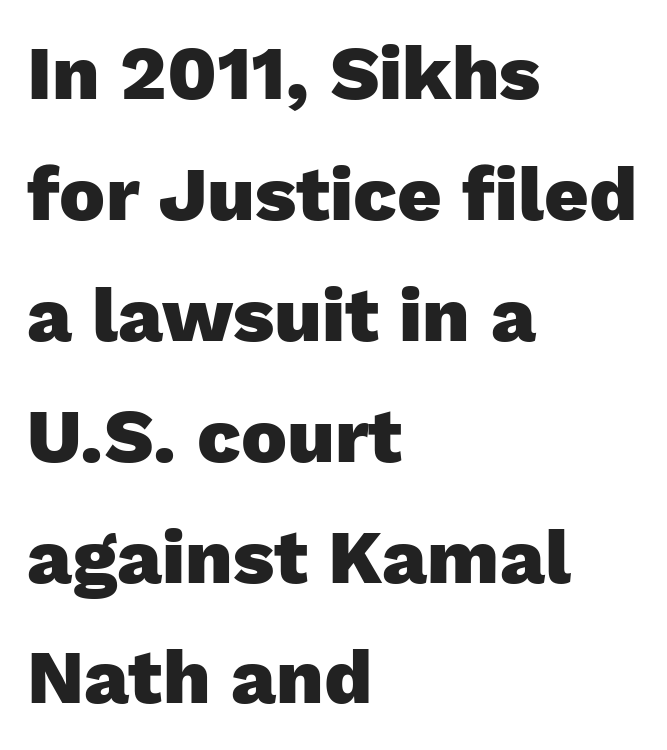
Q: Is the text bold? A: Yes.
Q: Is the text italic (slanted)? A: No, it is upright.
Q: Is the typeface a serif or a sans-serif typeface? A: Sans-serif.
Q: Is the text underlined? A: No.
Q: How is the paragraph aligned? A: Left-aligned.
Q: Is the spacing between letters normal or unusually wide? A: Normal.
Q: Is the spacing between lines tight, normal or loose? A: Normal.
Q: Width (condensed, normal, or wide)? A: Normal.
Q: Stroke contrast? A: Low.
Q: x-height? A: Medium.
Q: Monospaced? A: No.
